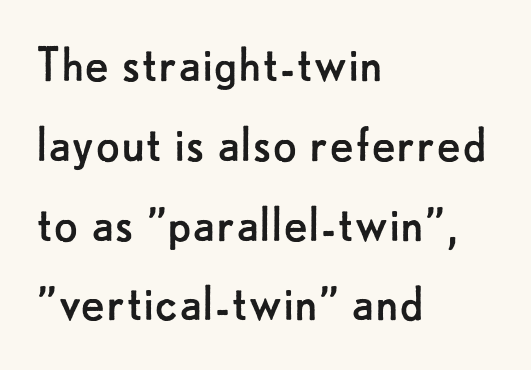
The image shows 57 px regular-weight sans-serif type, upright; set left-aligned, normal line spacing (1.4x), normal letter spacing, not underlined; low stroke contrast and a small x-height.
